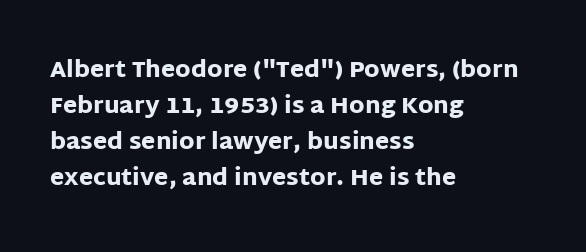
Q: Is the text bold? A: Yes.
Q: Is the text italic (slanted)? A: No, it is upright.
Q: Is the text underlined? A: No.
Q: How is the paragraph aligned? A: Left-aligned.
Q: Is the spacing between letters normal or unusually wide? A: Normal.
Q: Is the spacing between lines tight, normal or loose? A: Normal.
